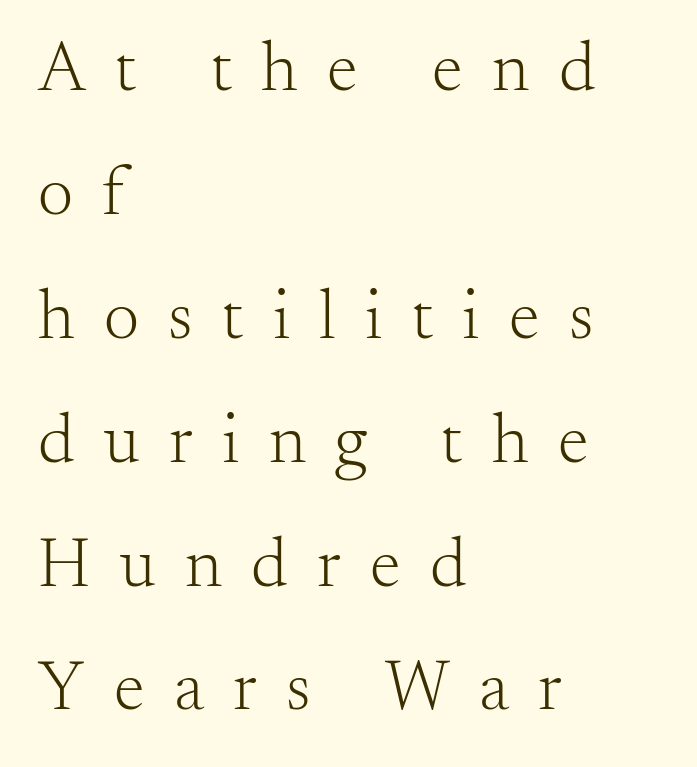
Q: Is the text bold? A: No.
Q: Is the text italic (slanted)? A: No, it is upright.
Q: Is the typeface a serif or a sans-serif typeface? A: Serif.
Q: Is the text underlined? A: No.
Q: How is the paragraph aligned? A: Left-aligned.
Q: Is the spacing between letters normal or unusually wide? A: Unusually wide.
Q: Width (condensed, normal, or wide)? A: Normal.
Q: Stroke contrast? A: Medium.
Q: x-height? A: Small.
Q: Monospaced? A: No.
